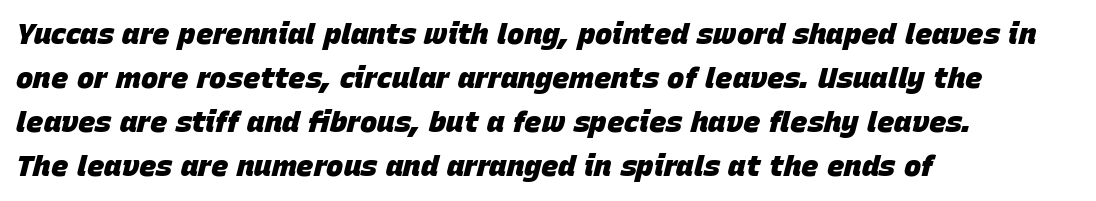
Q: Is the text bold? A: Yes.
Q: Is the text italic (slanted)? A: Yes, it leans right by about 15 degrees.
Q: Is the text underlined? A: No.
Q: How is the paragraph aligned? A: Left-aligned.
Q: Is the spacing between letters normal or unusually wide? A: Normal.
Q: Is the spacing between lines tight, normal or loose? A: Normal.
Q: Width (condensed, normal, or wide)? A: Normal.
Q: Stroke contrast? A: Low.
Q: x-height? A: Large.
Q: Monospaced? A: No.
